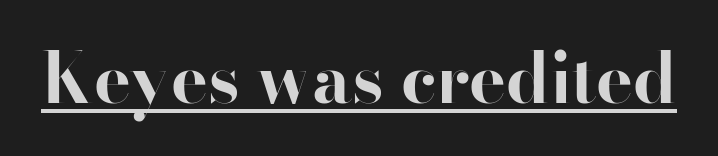
{"serif": "yes", "italic": "no", "bold": "yes", "weight": "bold", "width": "normal", "stroke_contrast": "high", "x_height": "small", "monospaced": "no", "underline": "yes", "letter_spacing": "normal", "letter_spacing_em": 0.0, "glyph_px": 69}
